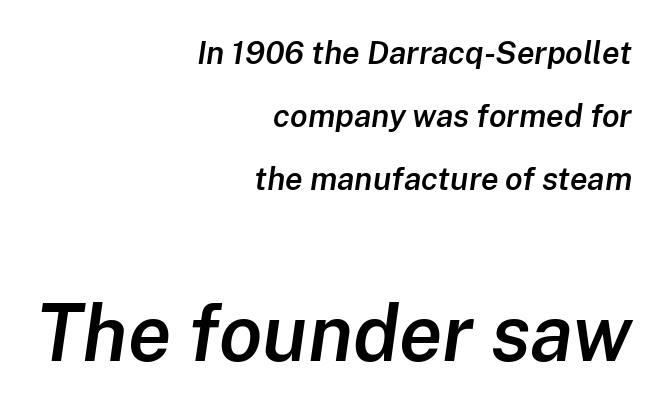
{"italic": "yes", "lean": "right", "slant_degrees": 8, "bold": "semi", "weight": "semibold", "width": "normal", "stroke_contrast": "low", "x_height": "medium", "monospaced": "no", "underline": "no", "align": "right", "line_spacing": "loose", "line_spacing_ratio": 1.97, "letter_spacing": "normal", "letter_spacing_em": 0.0, "larger_block": "second", "size_ratio": 2.47, "glyph_px": 79}
